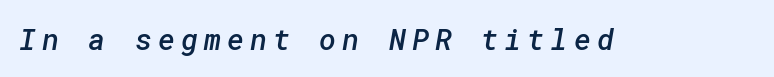
Examine the stroke ends and you'll find no serifs. In terms of weight, the rendering is demibold, just under bold. The gap between lines stays unmarked. In terms of letterspacing, this is a distinctly airy, spread setting.
